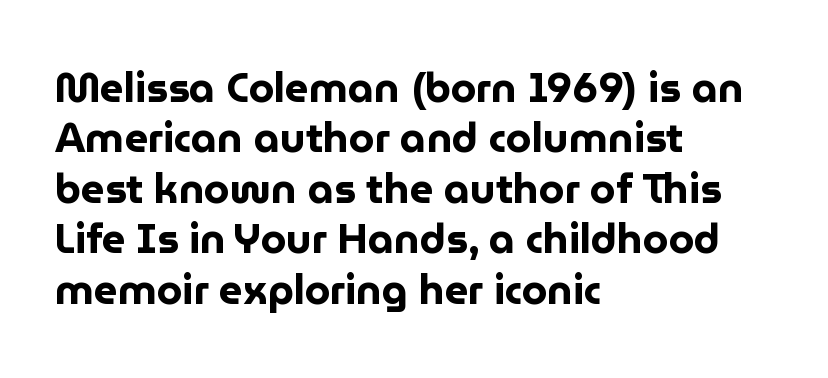
The characters look thick and weighty, a clear bold. The horizontal fit of the characters is conventional and even. Typeset ragged right — the left edge is the straight one. The words here are not underlined.
